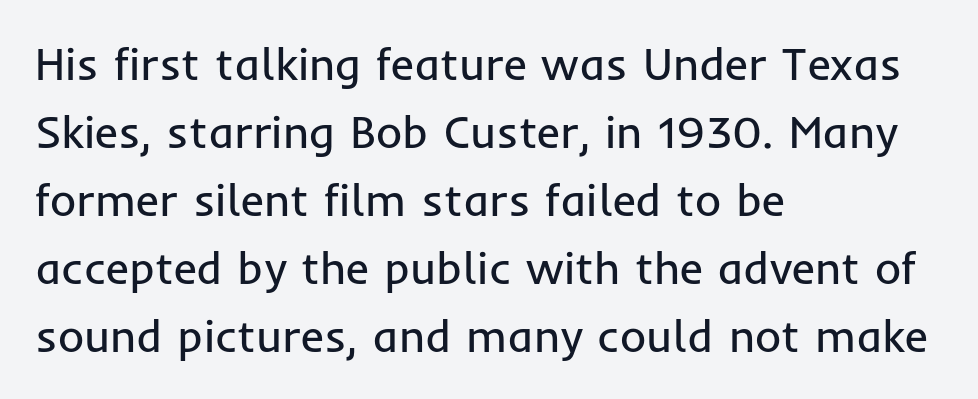
{"serif": "no", "italic": "no", "bold": "no", "weight": "regular", "width": "normal", "stroke_contrast": "low", "x_height": "medium", "monospaced": "no", "underline": "no", "align": "left", "line_spacing": "normal", "line_spacing_ratio": 1.51, "letter_spacing": "normal", "letter_spacing_em": 0.0, "glyph_px": 45}
